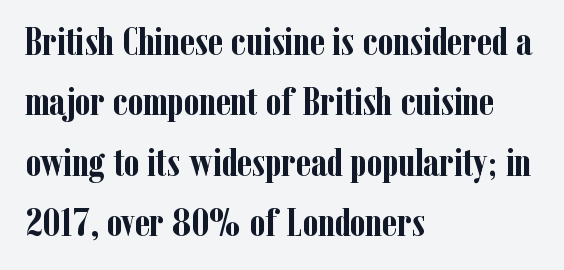
The letters carry serifs — small finishing strokes at the ends of their stems. Short note: letters normally spaced. Only glyphs here, with clear space below each row. Posture: upright roman. Stroke thickness is high; the sample reads as a true bold.
